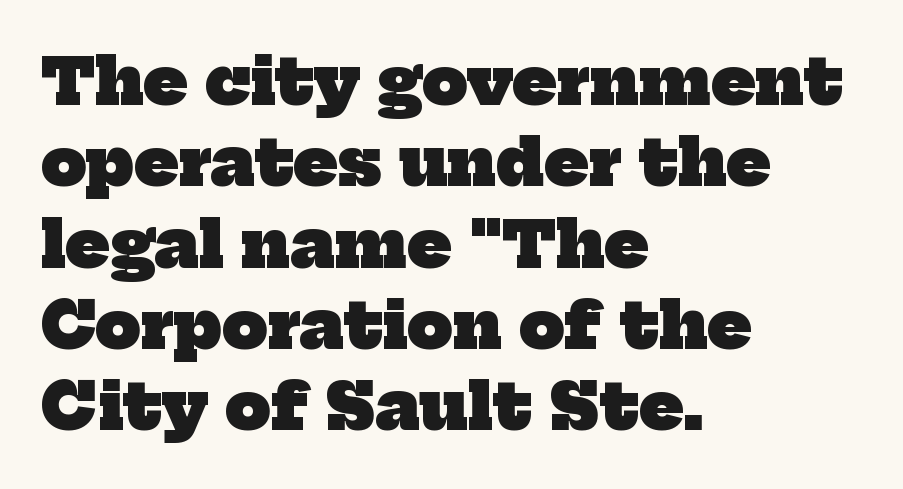
The image shows 64 px heavy serif type; set left-aligned, normal line spacing (1.27x), normal letter spacing, not underlined; low stroke contrast and a medium x-height.
